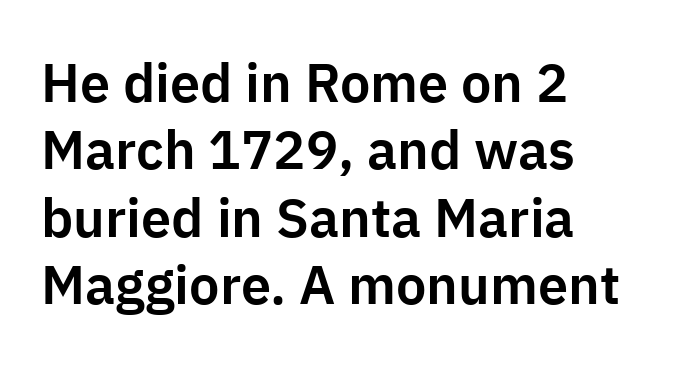
Q: Is the text italic (slanted)? A: No, it is upright.
Q: Is the typeface a serif or a sans-serif typeface? A: Sans-serif.
Q: Is the text underlined? A: No.
Q: How is the paragraph aligned? A: Left-aligned.
Q: Is the spacing between letters normal or unusually wide? A: Normal.
Q: Is the spacing between lines tight, normal or loose? A: Normal.
Q: Width (condensed, normal, or wide)? A: Normal.
Q: Stroke contrast? A: Low.
Q: x-height? A: Medium.
Q: Monospaced? A: No.
